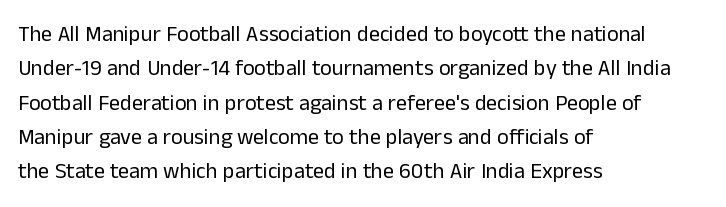
Q: Is the text bold? A: No.
Q: Is the text italic (slanted)? A: No, it is upright.
Q: Is the text underlined? A: No.
Q: How is the paragraph aligned? A: Left-aligned.
Q: Is the spacing between letters normal or unusually wide? A: Normal.
Q: Is the spacing between lines tight, normal or loose? A: Normal.
